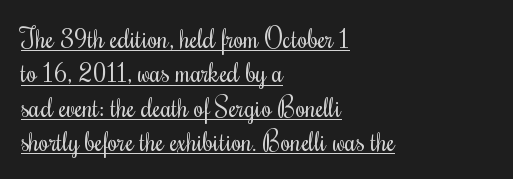
The image shows 26 px text type; set left-aligned, normal line spacing (1.32x), normal letter spacing, underlined.
